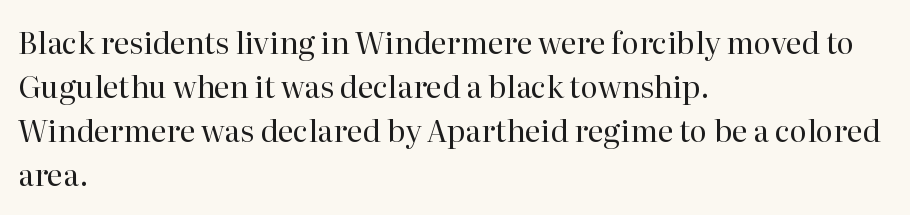
The rendering shows small feet on the letterforms — a serif design. Does the leading feel generous? No, just average. Letters rest on an invisible, unmarked baseline. Teacher's note: observe the even left margin — that is flush-left alignment. Varying glyph widths throughout — classic text-font behaviour.
